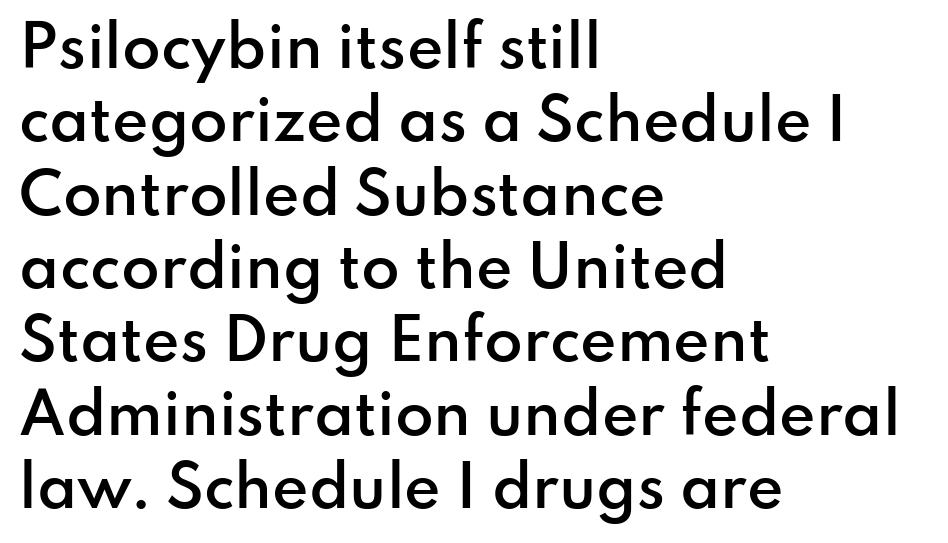
This rendering leaves character spacing at its baseline value. Plain, unruled lines of type. This sample has the flowing, uneven cadence of proportional lettering. These lines sit exactly where default settings would place them. This rendering employs a face without finishing strokes, i.e., a sans-serif. A student would call this left alignment; a typographer would say flush left, rag right.
